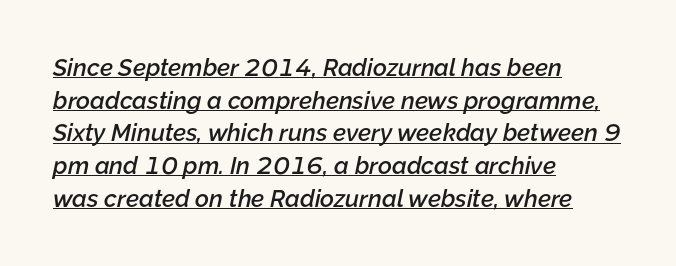
Yep, that's italic — everything's leaning. What's the leading like? Ordinary, nothing unusual. In designer terms, the underline attribute is active on this setting. These lines keep a tight, regular rhythm from letter to letter.
